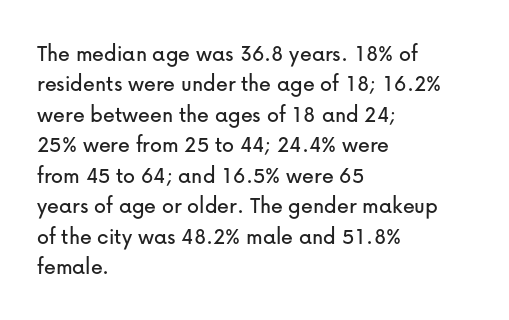
Q: Is the text italic (slanted)? A: No, it is upright.
Q: Is the text underlined? A: No.
Q: How is the paragraph aligned? A: Left-aligned.
Q: Is the spacing between letters normal or unusually wide? A: Normal.
Q: Is the spacing between lines tight, normal or loose? A: Normal.
